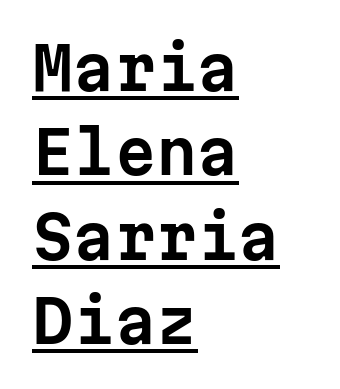
{"serif": "no", "italic": "no", "width": "normal", "stroke_contrast": "low", "x_height": "medium", "monospaced": "yes", "underline": "yes", "align": "left", "line_spacing": "normal", "line_spacing_ratio": 1.43, "letter_spacing": "normal", "letter_spacing_em": 0.0, "glyph_px": 59}
